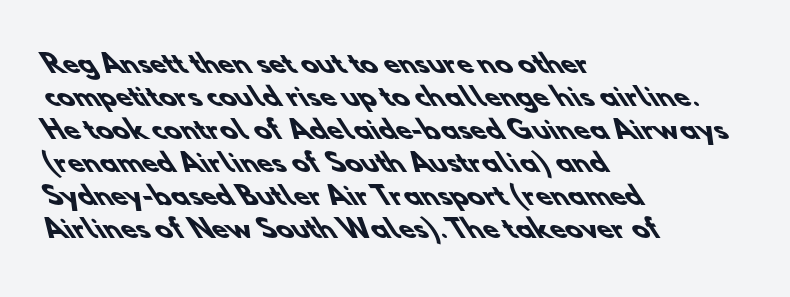
The words here are not underlined. The passage shown is emphatically bold. The line-height multiplier appears to be the usual default. The passage is arranged the way most books set body copy — flush left. No extra tracking has been applied to these lines.
